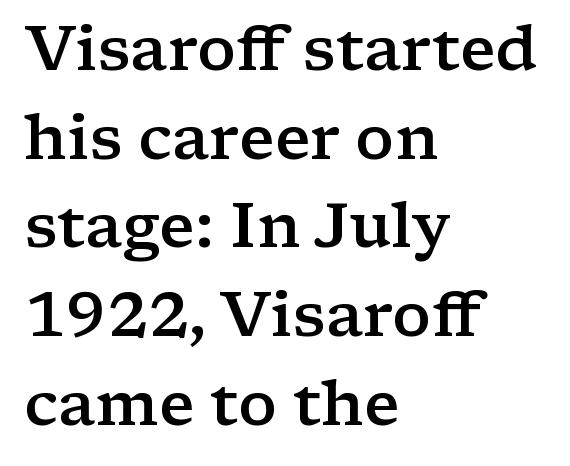
Nobody touched the tracking dial on this one. This sample keeps an unexceptional amount of space between lines. If you drew a line through each stem, it would be perfectly vertical. The foot of each line stays bare and open. The rag falls on the right side of this text block.
